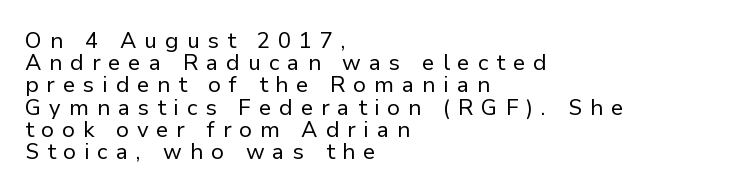
{"italic": "no", "bold": "no", "underline": "no", "align": "left", "line_spacing": "tight", "line_spacing_ratio": 1.01, "letter_spacing": "wide", "letter_spacing_em": 0.36, "glyph_px": 22}
